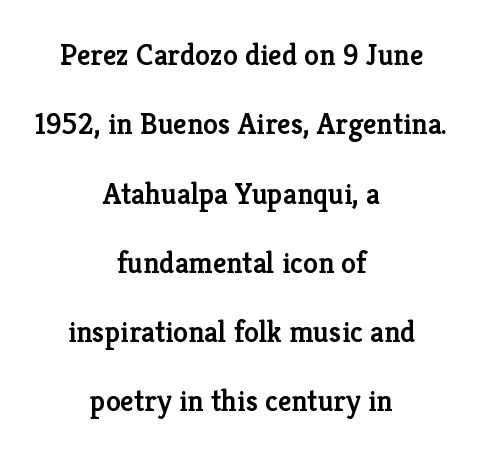
The image shows 30 px semibold serif type, upright; set centered, loose line spacing (2.31x), normal letter spacing, not underlined; low stroke contrast and a medium x-height.
